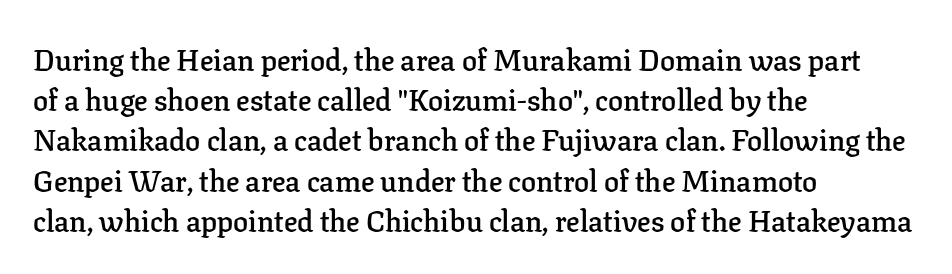
The image shows 30 px semibold serif type, upright; set left-aligned, normal line spacing (1.34x), normal letter spacing, not underlined; low stroke contrast and a medium x-height.
